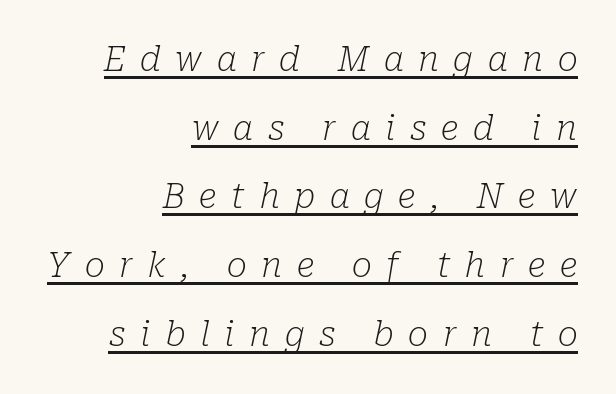
{"serif": "yes", "italic": "yes", "lean": "right", "slant_degrees": 10, "bold": "no", "weight": "light", "width": "normal", "stroke_contrast": "low", "x_height": "medium", "monospaced": "no", "underline": "yes", "align": "right", "line_spacing": "loose", "line_spacing_ratio": 2.02, "letter_spacing": "wide", "letter_spacing_em": 0.43, "glyph_px": 34}
